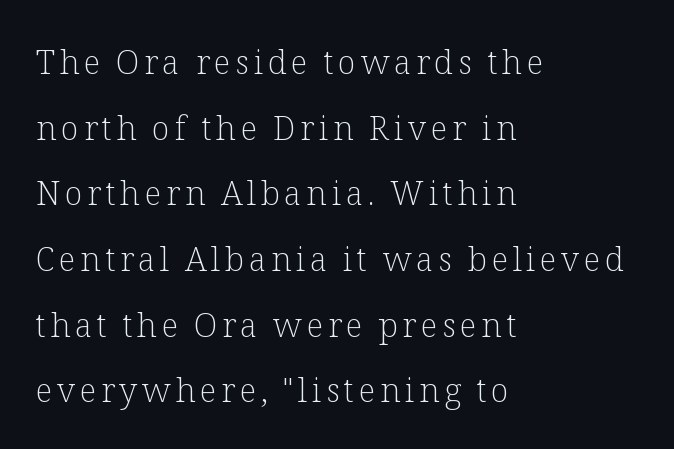
{"serif": "yes", "italic": "no", "bold": "no", "weight": "light", "width": "normal", "stroke_contrast": "low", "x_height": "medium", "monospaced": "no", "underline": "no", "align": "left", "line_spacing": "loose", "line_spacing_ratio": 1.99, "glyph_px": 33}
